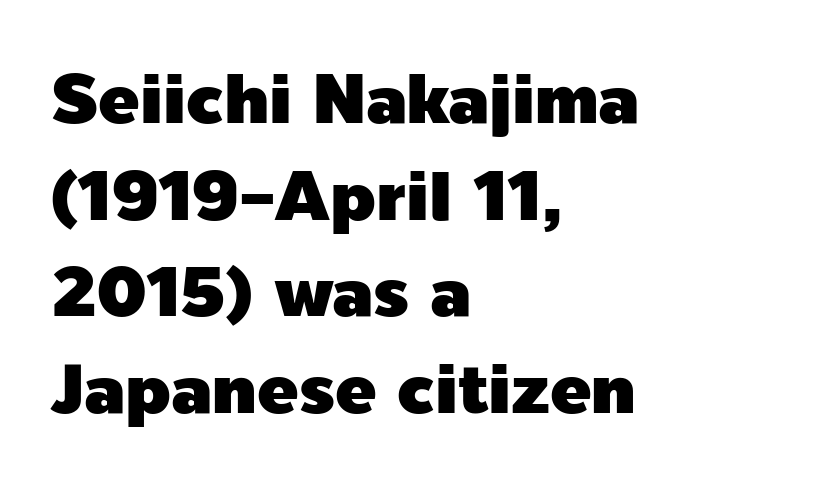
{"serif": "no", "italic": "no", "width": "normal", "x_height": "medium", "monospaced": "no", "underline": "no", "align": "left", "line_spacing": "normal", "line_spacing_ratio": 1.4, "letter_spacing": "normal", "letter_spacing_em": 0.0, "glyph_px": 69}
